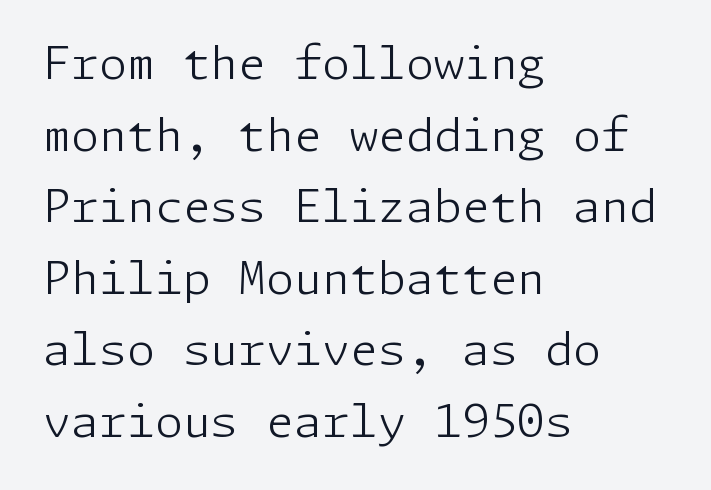
This block has exactly the height ordinary leading produces. Which margin do the lines hug? The left one — the right edge is uneven. What kind of face is this? One without serifs — a sans. Caption: standard tracking, unaltered. When letters stand straight like this, we call the style roman or upright.
